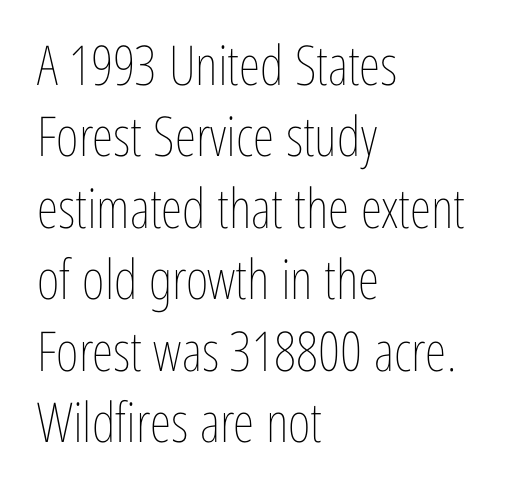
{"italic": "no", "bold": "no", "weight": "thin", "width": "condensed", "stroke_contrast": "low", "x_height": "medium", "monospaced": "no", "underline": "no", "align": "left", "line_spacing": "normal", "line_spacing_ratio": 1.3, "letter_spacing": "normal", "letter_spacing_em": 0.0, "glyph_px": 55}
